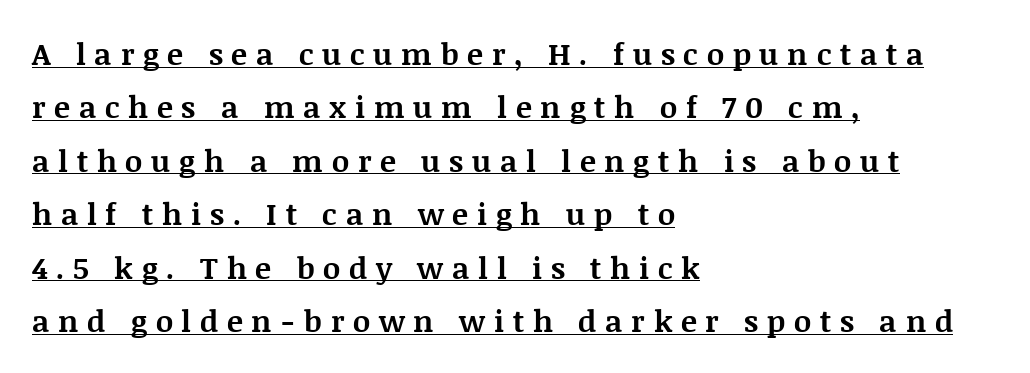
Q: Is the text bold? A: Yes.
Q: Is the text italic (slanted)? A: No, it is upright.
Q: Is the typeface a serif or a sans-serif typeface? A: Serif.
Q: Is the text underlined? A: Yes.
Q: How is the paragraph aligned? A: Left-aligned.
Q: Is the spacing between letters normal or unusually wide? A: Unusually wide.
Q: Width (condensed, normal, or wide)? A: Normal.
Q: Stroke contrast? A: Medium.
Q: x-height? A: Large.
Q: Monospaced? A: No.
